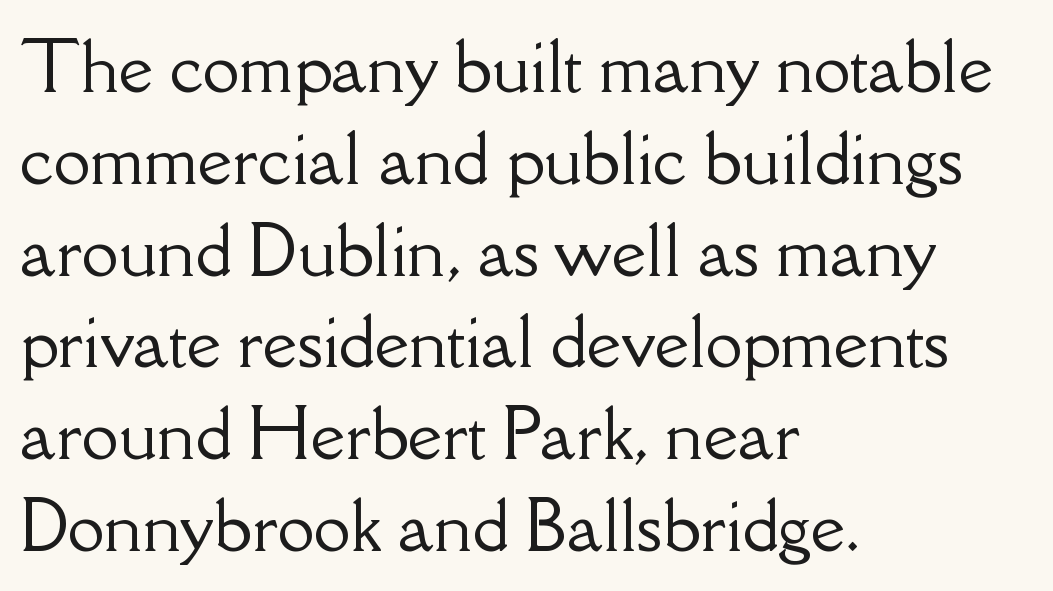
Caption: multi-line text, flush left, ragged right. Compared with typical paragraphs, the rows here are spaced about the same. Compared with typical body copy, the letter spacing here is the same. Proportional: the letters do not fall into vertical columns. A typesetter would label this face a serif.
